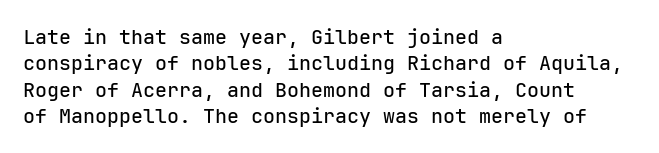
Q: Is the text italic (slanted)? A: No, it is upright.
Q: Is the text underlined? A: No.
Q: How is the paragraph aligned? A: Left-aligned.
Q: Is the spacing between letters normal or unusually wide? A: Normal.
Q: Is the spacing between lines tight, normal or loose? A: Normal.
